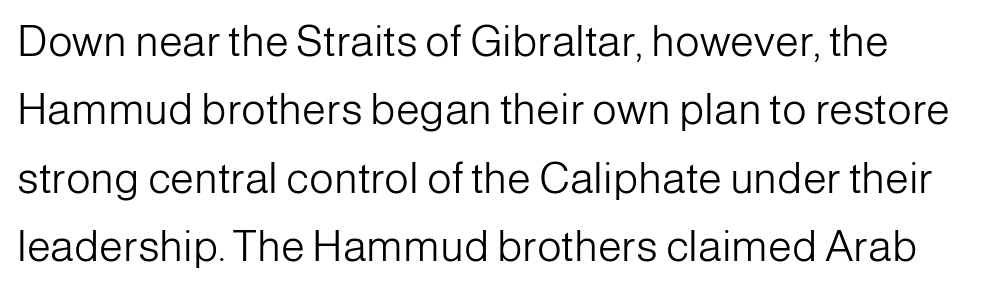
{"serif": "no", "italic": "no", "bold": "no", "weight": "light", "width": "normal", "stroke_contrast": "low", "x_height": "medium", "monospaced": "no", "underline": "no", "line_spacing": "normal", "line_spacing_ratio": 1.59, "letter_spacing": "normal", "letter_spacing_em": 0.0, "glyph_px": 43}
